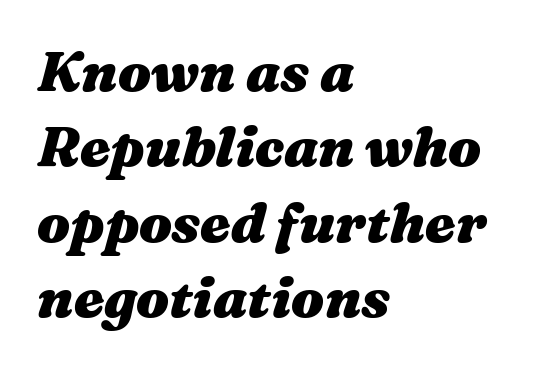
The image shows 55 px heavy, wide type, italic (leaning right); set left-aligned, normal line spacing (1.37x), normal letter spacing, not underlined; medium stroke contrast and a medium x-height.
